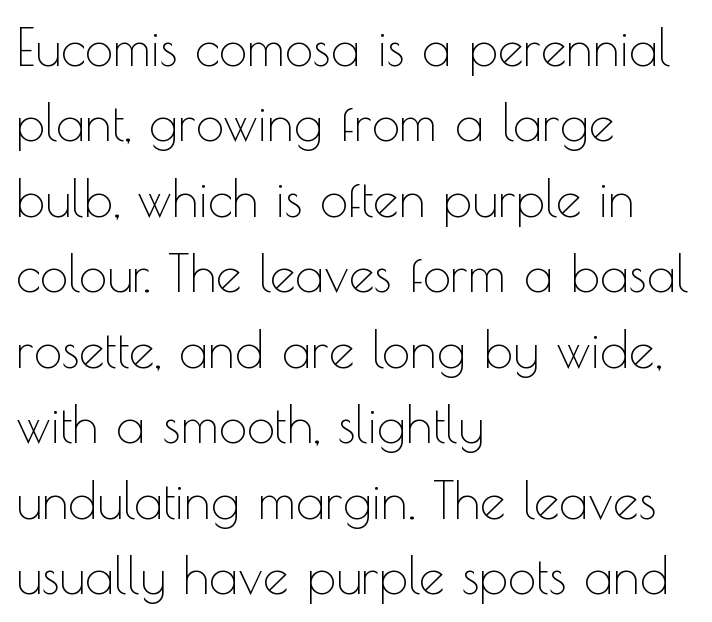
{"serif": "no", "italic": "no", "bold": "no", "weight": "thin", "width": "normal", "x_height": "small", "monospaced": "no", "underline": "no", "align": "left", "line_spacing": "normal", "line_spacing_ratio": 1.48, "letter_spacing": "normal", "letter_spacing_em": 0.0, "glyph_px": 51}
